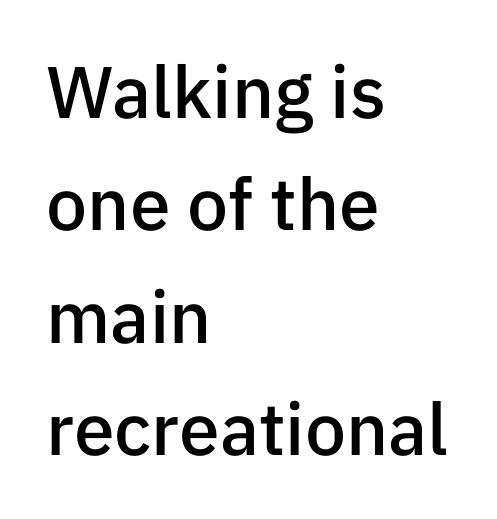
The rendering uses a moderate line-height, typical for paragraphs. In terms of weight, the rendering is demibold, just under bold. Unlike a traditional serif, this face leaves its strokes unadorned. What stands out about the letter spacing? Nothing — it is the standard amount. Think of a printed novel: that variable character pitch is what you see here. Type without underlining.
